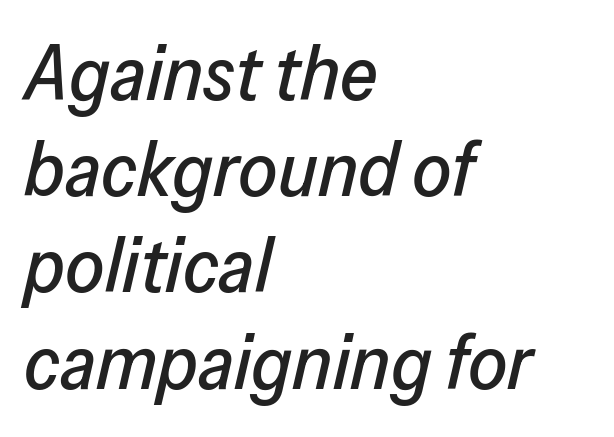
{"italic": "yes", "lean": "right", "slant_degrees": 13, "width": "normal", "stroke_contrast": "low", "x_height": "medium", "monospaced": "no", "underline": "no", "align": "left", "line_spacing": "normal", "line_spacing_ratio": 1.25, "letter_spacing": "normal", "letter_spacing_em": 0.0, "glyph_px": 77}
